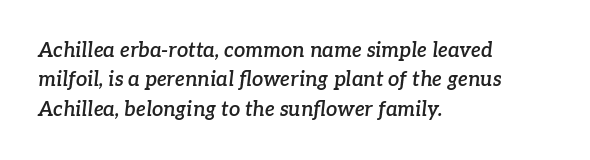
{"italic": "yes", "lean": "right", "slant_degrees": 7, "bold": "semi", "underline": "no", "align": "left", "line_spacing": "normal", "line_spacing_ratio": 1.47, "letter_spacing": "normal", "letter_spacing_em": 0.0, "glyph_px": 20}
